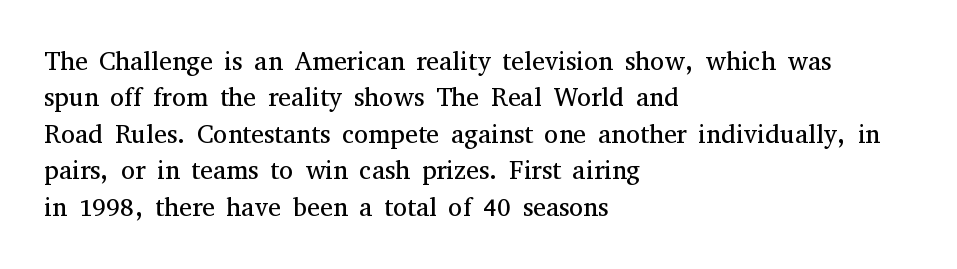
{"italic": "no", "bold": "no", "underline": "no", "align": "left", "line_spacing": "normal", "line_spacing_ratio": 1.4, "letter_spacing": "normal", "letter_spacing_em": 0.0, "glyph_px": 26}
